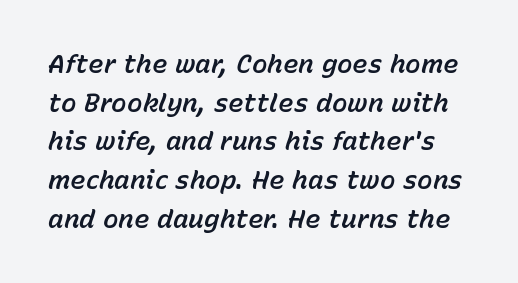
The image shows 26 px text type, italic (leaning right); set normal line spacing (1.49x), normal letter spacing, not underlined.
